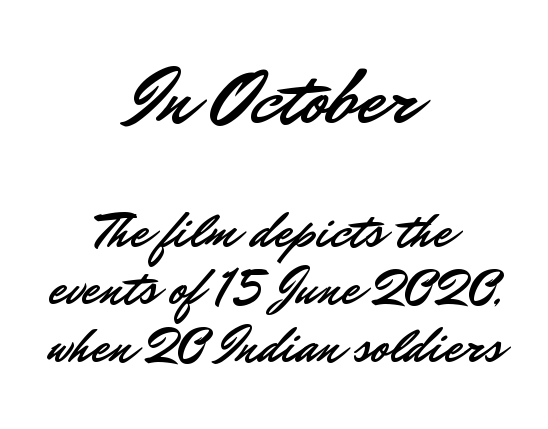
Q: Is the text italic (slanted)? A: Yes.
Q: Is the typeface a serif or a sans-serif typeface? A: Sans-serif.
Q: Is the text underlined? A: No.
Q: How is the paragraph aligned? A: Centered.
Q: Is the spacing between letters normal or unusually wide? A: Normal.
Q: Is the spacing between lines tight, normal or loose? A: Tight.
Q: Which block of text is set in a larger size, the first (top) or the second (bottom)? A: The first (top) one.
Q: Width (condensed, normal, or wide)? A: Normal.
Q: Stroke contrast? A: Low.
Q: x-height? A: Small.
Q: Monospaced? A: No.
